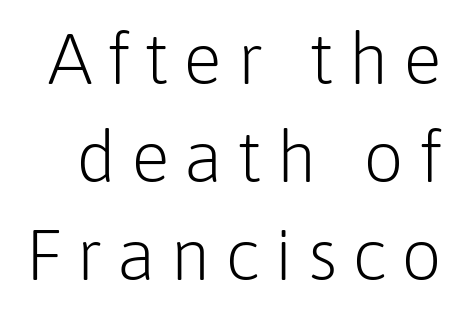
Style check: upright. Words appear elongated and porous because spacing is wide. Spacing verdict: proportional, widths tailored to each character. This rendering employs a face without finishing strokes, i.e., a sans-serif. The lines sit at an ordinary, default distance from one another. Compared with a typical body face, this is equally light or lighter still.
